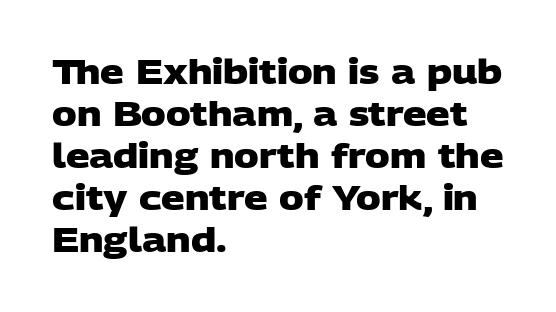
Regular leading. Where is the straight margin? On the left. Summary of weight: heavy, a full bold. Observe the ordinary spacing: letters are neighbours, not strangers.
